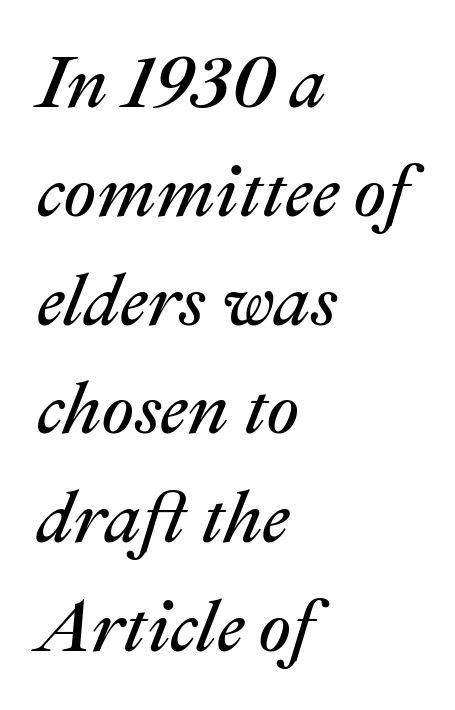
The image shows 73 px regular-weight type, italic (leaning right); set left-aligned, normal line spacing (1.49x), normal letter spacing, not underlined; medium stroke contrast and a medium x-height.
